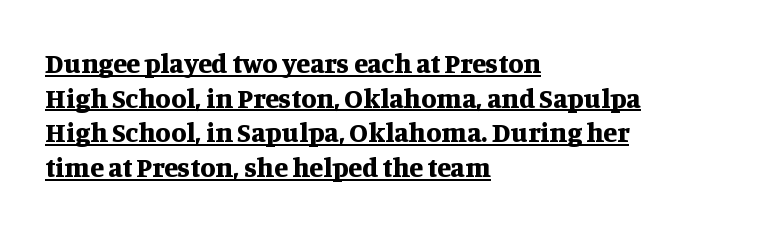
{"serif": "yes", "italic": "no", "bold": "yes", "weight": "bold", "width": "normal", "stroke_contrast": "medium", "x_height": "large", "monospaced": "no", "underline": "yes", "align": "left", "line_spacing_ratio": 1.24, "letter_spacing": "normal", "letter_spacing_em": 0.0, "glyph_px": 28}
